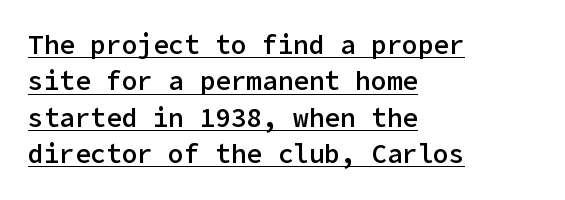
Q: Is the text bold? A: Semi-bold.
Q: Is the text italic (slanted)? A: No, it is upright.
Q: Is the text underlined? A: Yes.
Q: How is the paragraph aligned? A: Left-aligned.
Q: Is the spacing between letters normal or unusually wide? A: Normal.
Q: Is the spacing between lines tight, normal or loose? A: Normal.
